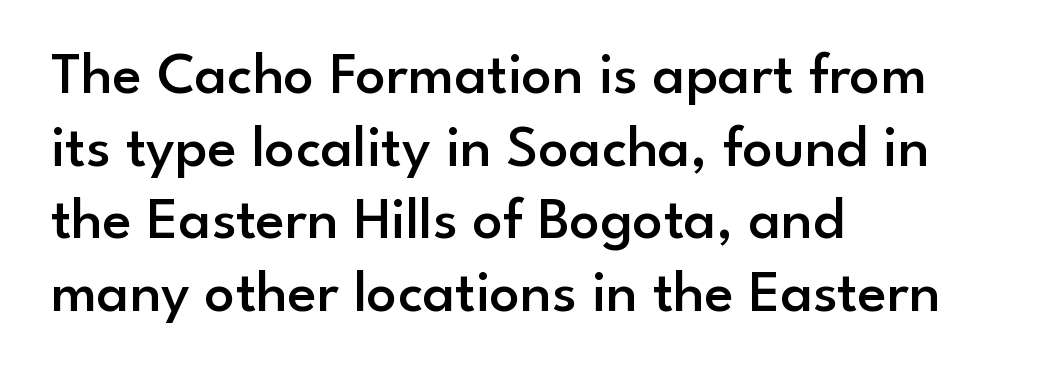
The image shows 60 px semibold sans-serif type, upright; set left-aligned, line spacing 1.21x, normal letter spacing, not underlined; low stroke contrast and a small x-height.
